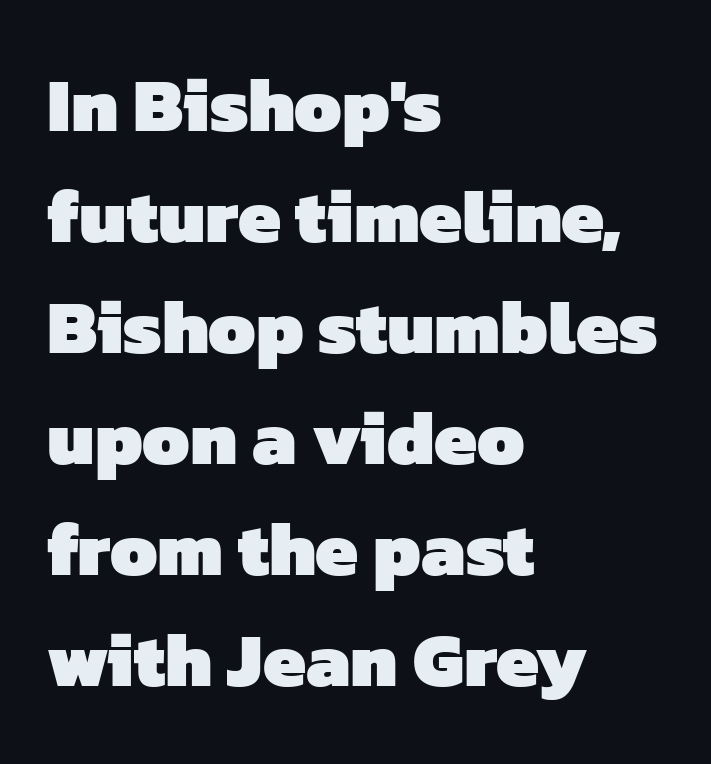
Q: Is the text bold? A: Yes.
Q: Is the typeface a serif or a sans-serif typeface? A: Sans-serif.
Q: Is the text underlined? A: No.
Q: How is the paragraph aligned? A: Left-aligned.
Q: Is the spacing between letters normal or unusually wide? A: Normal.
Q: Is the spacing between lines tight, normal or loose? A: Normal.
Q: Width (condensed, normal, or wide)? A: Normal.
Q: Stroke contrast? A: Low.
Q: x-height? A: Medium.
Q: Monospaced? A: No.
